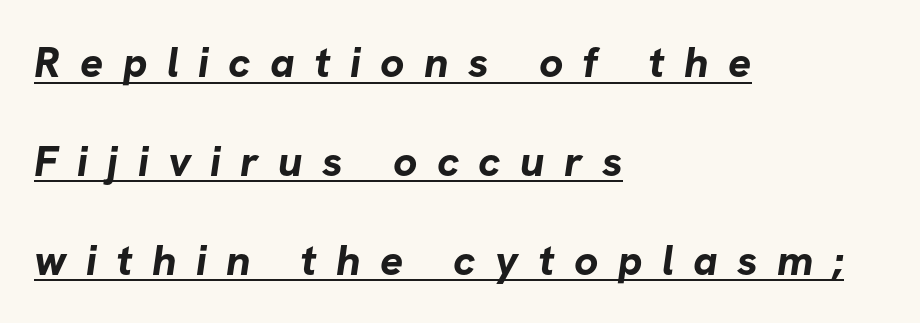
{"serif": "no", "bold": "yes", "weight": "bold", "width": "normal", "stroke_contrast": "low", "x_height": "medium", "monospaced": "no", "underline": "yes", "align": "left", "line_spacing": "loose", "line_spacing_ratio": 2.3, "letter_spacing": "wide", "letter_spacing_em": 0.45, "glyph_px": 43}
